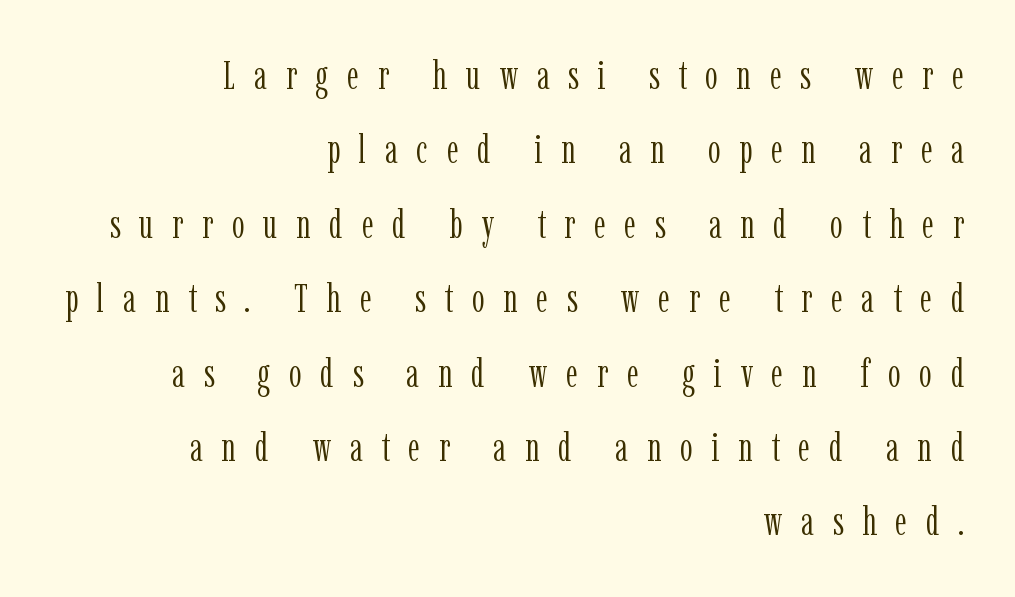
The passage shown is not bold in any degree. Upright lettering throughout. Clear beneath every line of the passage. A serif font was chosen for this passage. Line endings align vertically; line beginnings do not.
